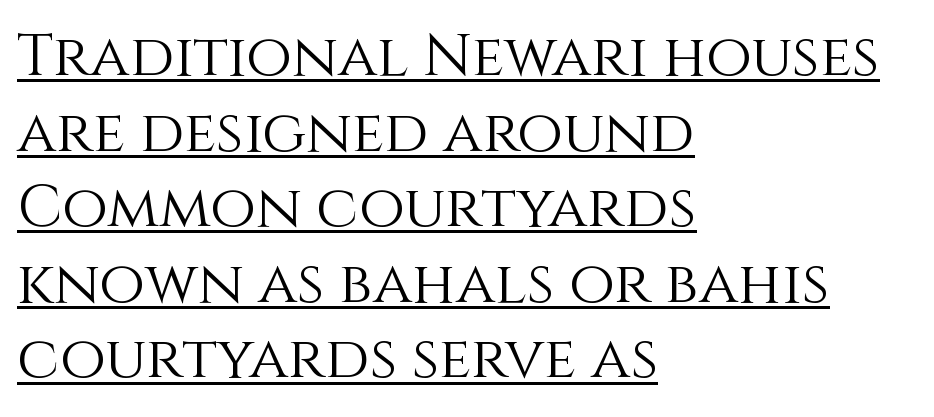
{"italic": "no", "bold": "no", "weight": "light", "width": "normal", "x_height": "large", "monospaced": "no", "underline": "yes", "align": "left", "line_spacing": "normal", "line_spacing_ratio": 1.28, "letter_spacing": "normal", "letter_spacing_em": 0.0, "glyph_px": 59}
